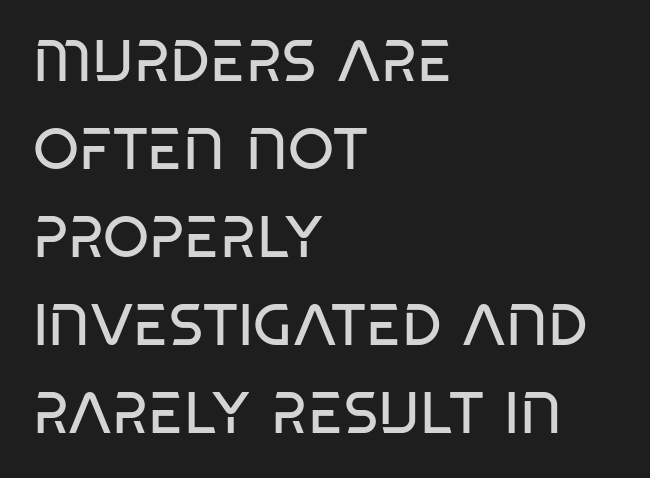
The image shows 59 px regular-weight, condensed sans-serif type, upright; set left-aligned, normal line spacing (1.49x), normal letter spacing, not underlined; low stroke contrast and a large x-height.
